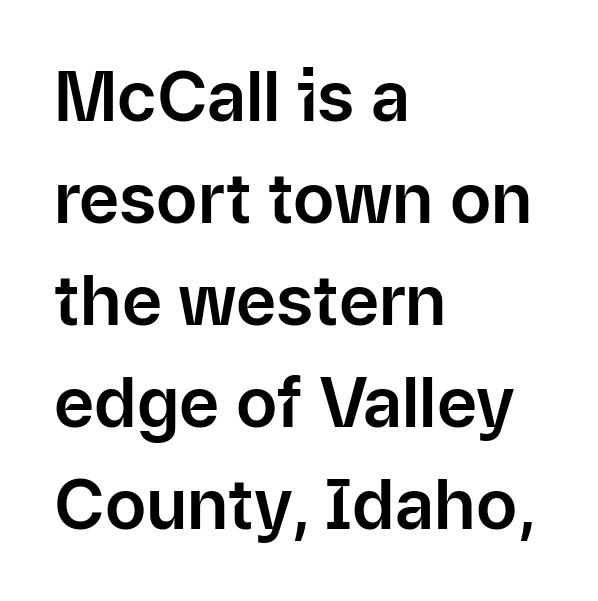
The face used here is rendered with its standard letterfit. Does the lettering tilt? It doesn't — this is upright. Nothing sits at the stroke ends, so this counts as sans-serif. These lines are rendered in a variable-pitch font. Any mark beneath the type? The region is blank. Does the copy run flush right? No — it runs flush left.
